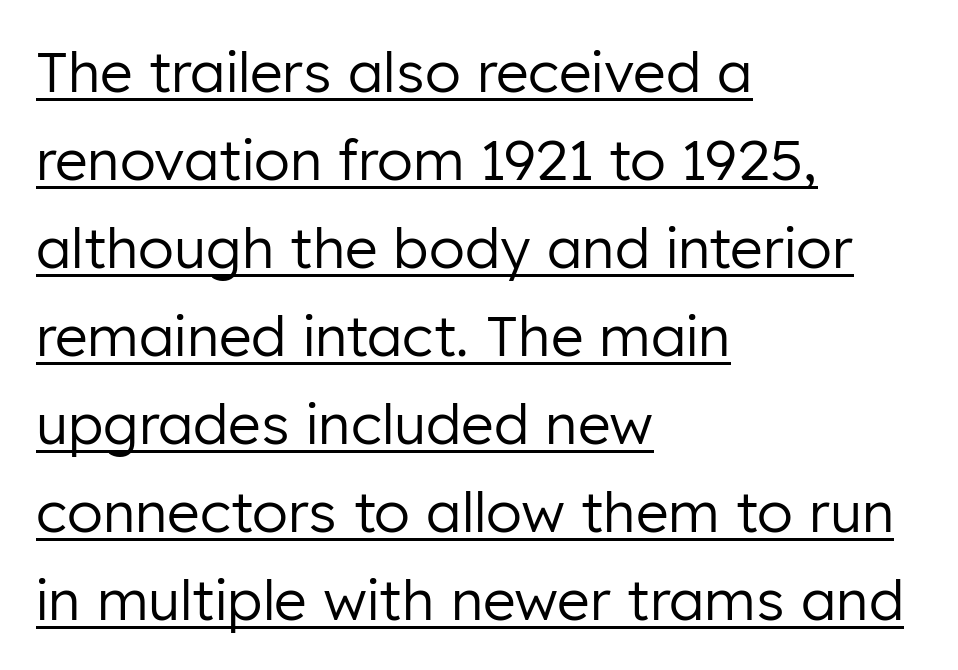
The cut favours lightness, reaching ordinary text weight at its darkest. A typesetter would call this zero additional tracking. To sum up the face: it is a sans, with no serifs. Like a heading marked for emphasis, these lines bear an underscore.
